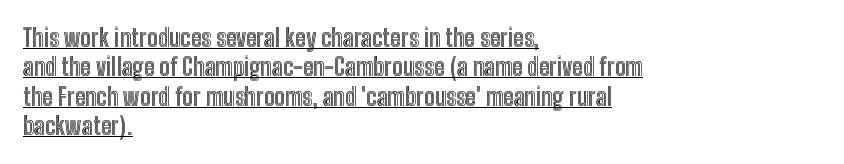
Q: Is the text italic (slanted)? A: No, it is upright.
Q: Is the text underlined? A: Yes.
Q: How is the paragraph aligned? A: Left-aligned.
Q: Is the spacing between letters normal or unusually wide? A: Normal.
